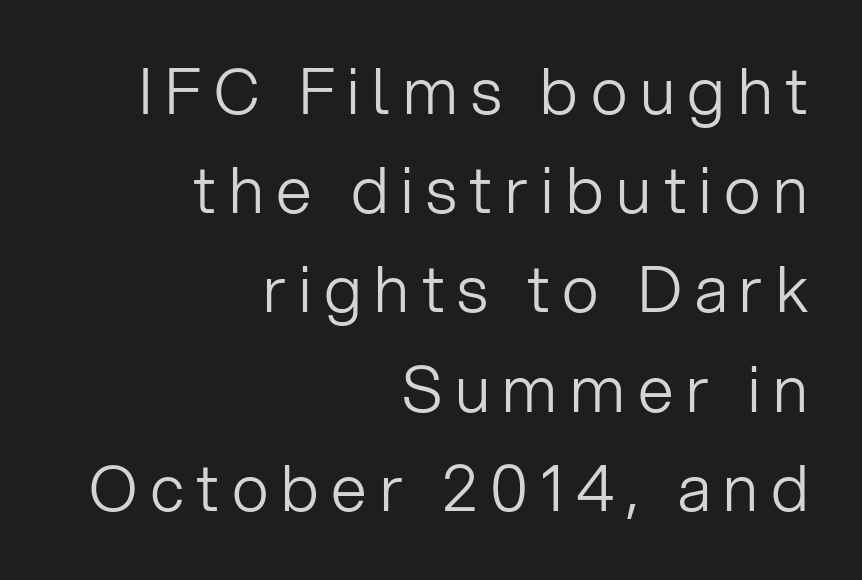
{"serif": "no", "italic": "no", "bold": "no", "weight": "light", "width": "normal", "stroke_contrast": "low", "x_height": "medium", "monospaced": "no", "underline": "no", "align": "right", "line_spacing": "normal", "line_spacing_ratio": 1.55, "letter_spacing": "wide", "letter_spacing_em": 0.2, "glyph_px": 64}
